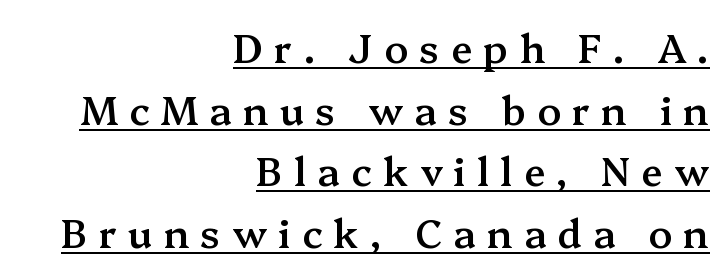
Compared with typical body copy, the letter spacing here is much looser. Honestly, the row spacing looks completely unremarkable. The passage shown is semibold, sitting just below true bold. Decoration check: the copy is underlined. One-word summary of the alignment: right. The specimen reads as upright at a glance.
